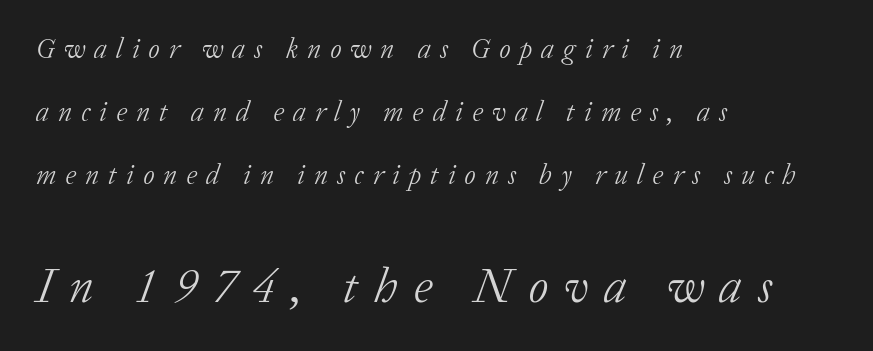
Q: Is the text bold? A: No.
Q: Is the text italic (slanted)? A: Yes, it leans right by about 20 degrees.
Q: Is the typeface a serif or a sans-serif typeface? A: Serif.
Q: Is the text underlined? A: No.
Q: How is the paragraph aligned? A: Left-aligned.
Q: Is the spacing between letters normal or unusually wide? A: Unusually wide.
Q: Is the spacing between lines tight, normal or loose? A: Loose.
Q: Which block of text is set in a larger size, the first (top) or the second (bottom)? A: The second (bottom) one.
Q: Width (condensed, normal, or wide)? A: Normal.
Q: Stroke contrast? A: Low.
Q: x-height? A: Medium.
Q: Monospaced? A: No.
